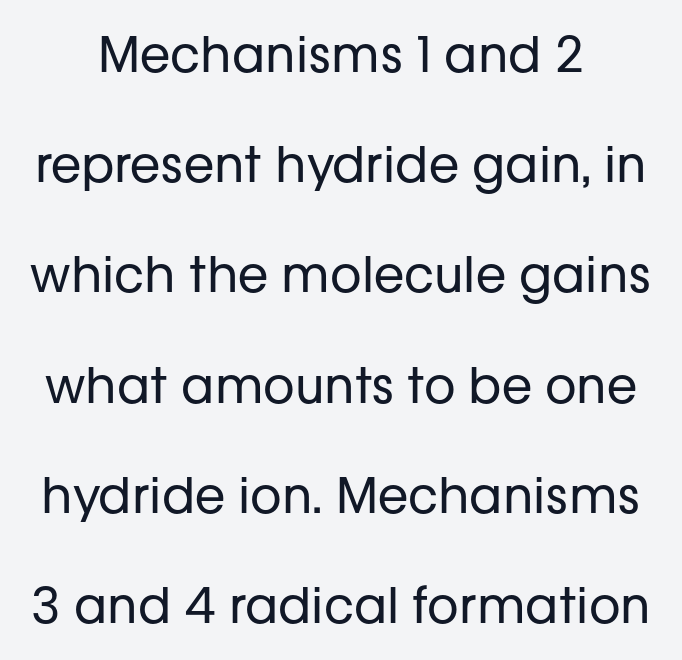
{"serif": "no", "italic": "no", "bold": "no", "weight": "regular", "width": "normal", "stroke_contrast": "low", "x_height": "medium", "monospaced": "no", "underline": "no", "line_spacing": "loose", "line_spacing_ratio": 2.25, "letter_spacing": "normal", "letter_spacing_em": 0.0, "glyph_px": 49}
